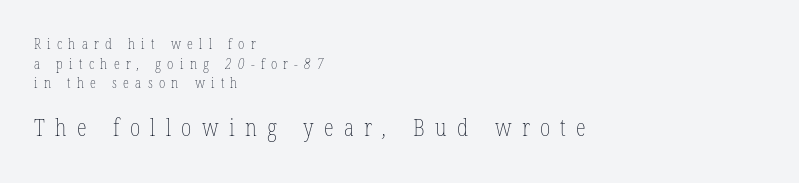
Q: Is the text bold? A: No.
Q: Is the text underlined? A: No.
Q: How is the paragraph aligned? A: Left-aligned.
Q: Is the spacing between letters normal or unusually wide? A: Unusually wide.
Q: Is the spacing between lines tight, normal or loose? A: Normal.
Q: Which block of text is set in a larger size, the first (top) or the second (bottom)? A: The second (bottom) one.
